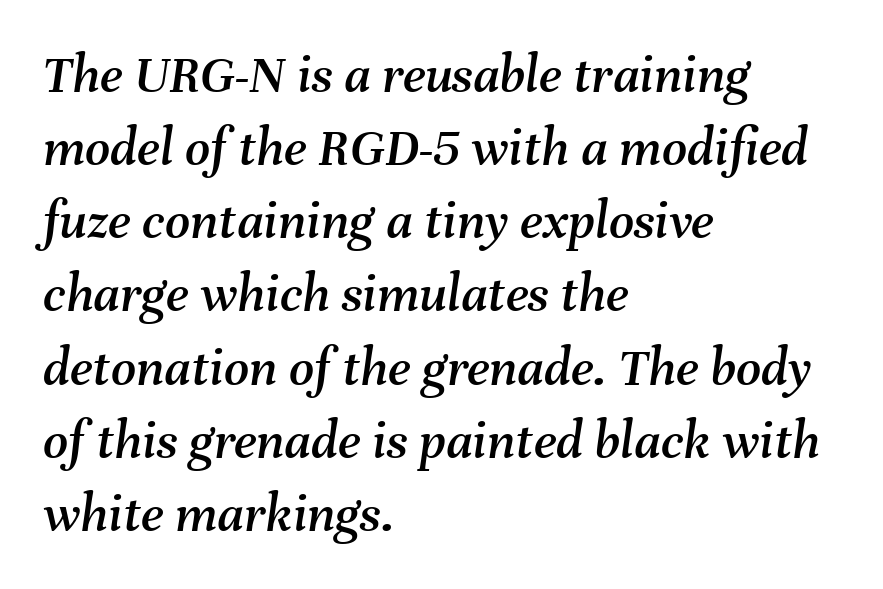
In terms of posture, this sample is oblique. Spacing verdict: proportional, widths tailored to each character. Underlining? Definitely not there. Each new line begins a customary step beneath the previous one. Letter spacing: default.
